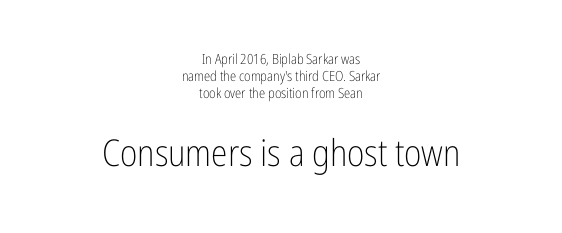
{"serif": "no", "italic": "no", "bold": "no", "weight": "light", "width": "condensed", "stroke_contrast": "low", "x_height": "medium", "monospaced": "no", "underline": "no", "align": "center", "line_spacing_ratio": 1.22, "letter_spacing": "normal", "letter_spacing_em": 0.0, "larger_block": "second", "size_ratio": 2.64, "glyph_px": 37}
